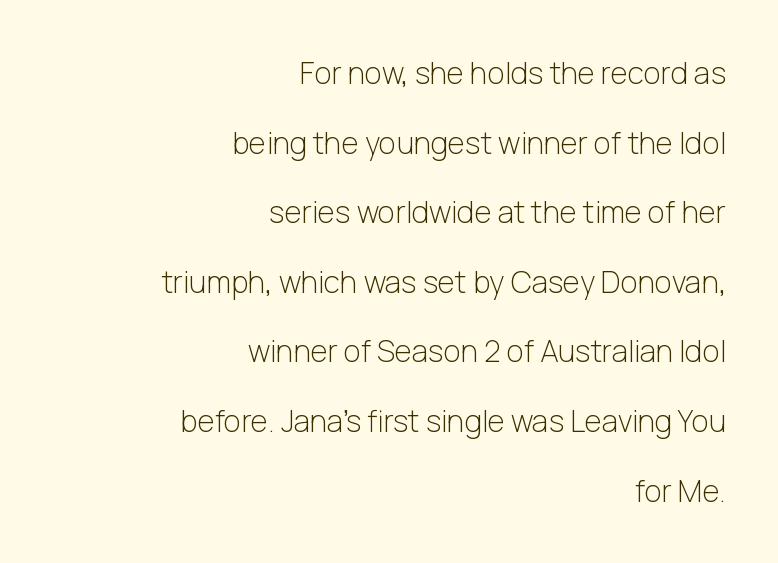
The image shows 30 px light sans-serif type, upright; set right-aligned, loose line spacing (2.32x), normal letter spacing, not underlined; low stroke contrast and a medium x-height.
